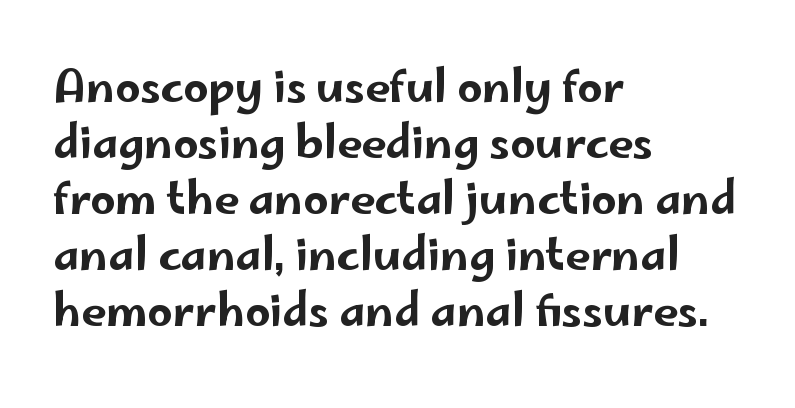
The image shows 44 px wide sans-serif type, upright; set left-aligned, normal line spacing (1.27x), normal letter spacing, not underlined; low stroke contrast and a small x-height.
